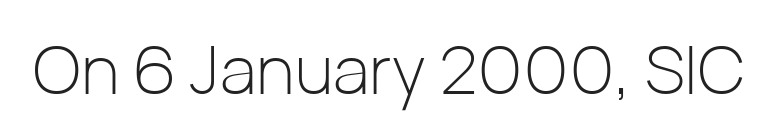
Q: Is the text bold? A: No.
Q: Is the text italic (slanted)? A: No, it is upright.
Q: Is the typeface a serif or a sans-serif typeface? A: Sans-serif.
Q: Is the text underlined? A: No.
Q: Is the spacing between letters normal or unusually wide? A: Normal.
Q: Width (condensed, normal, or wide)? A: Normal.
Q: Stroke contrast? A: Low.
Q: x-height? A: Medium.
Q: Monospaced? A: No.
